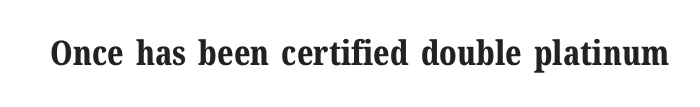
Here the designer chose a conventional face with non-uniform glyph widths. This sample uses an upright cut, with every glyph sitting square on the baseline. Just letters on the line, the space beneath them empty. The font family rendered here belongs to the serif group. Letter spacing: default. The font is running at its bold setting.
